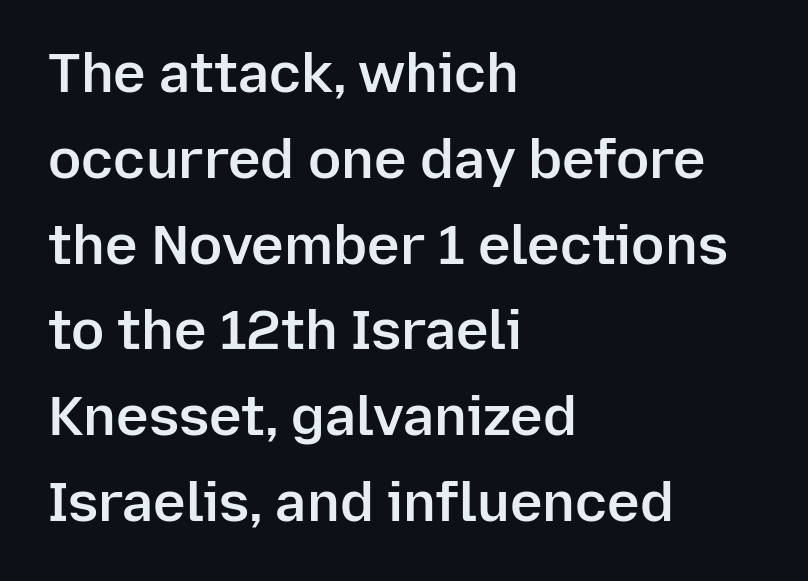
{"serif": "no", "italic": "no", "bold": "semi", "weight": "semibold", "width": "normal", "stroke_contrast": "low", "x_height": "medium", "monospaced": "no", "underline": "no", "align": "left", "line_spacing": "normal", "line_spacing_ratio": 1.56, "letter_spacing": "normal", "letter_spacing_em": 0.0, "glyph_px": 55}
